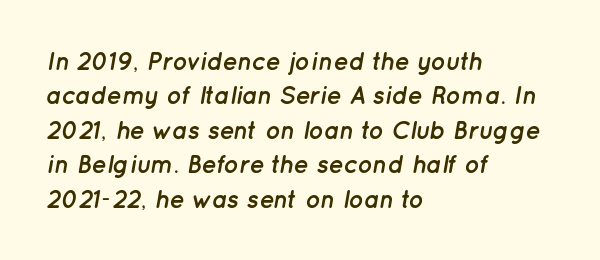
{"italic": "yes", "lean": "right", "slant_degrees": 12, "bold": "yes", "underline": "no", "align": "left", "line_spacing": "normal", "line_spacing_ratio": 1.38, "letter_spacing": "normal", "letter_spacing_em": 0.0, "glyph_px": 25}
